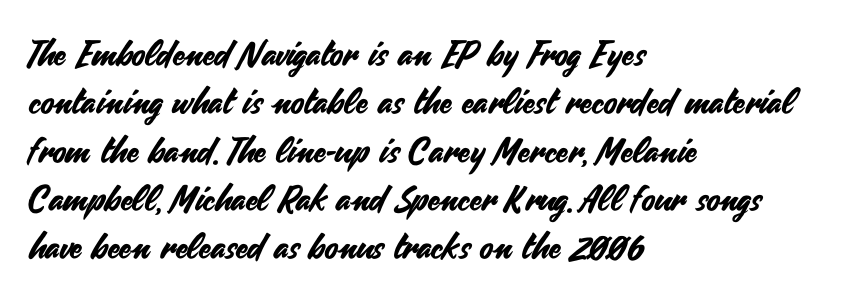
Q: Is the text italic (slanted)? A: Yes.
Q: Is the typeface a serif or a sans-serif typeface? A: Sans-serif.
Q: Is the text underlined? A: No.
Q: How is the paragraph aligned? A: Left-aligned.
Q: Is the spacing between letters normal or unusually wide? A: Normal.
Q: Is the spacing between lines tight, normal or loose? A: Normal.
Q: Width (condensed, normal, or wide)? A: Normal.
Q: Stroke contrast? A: Medium.
Q: x-height? A: Small.
Q: Monospaced? A: No.
